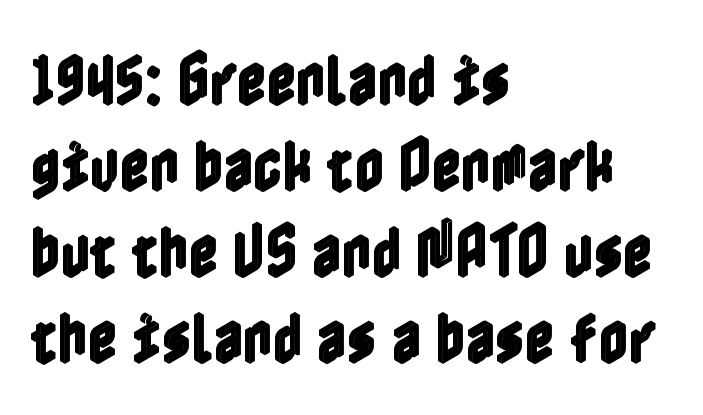
The image shows 57 px condensed type, upright; set left-aligned, normal line spacing (1.51x), normal letter spacing, not underlined; a medium x-height.
